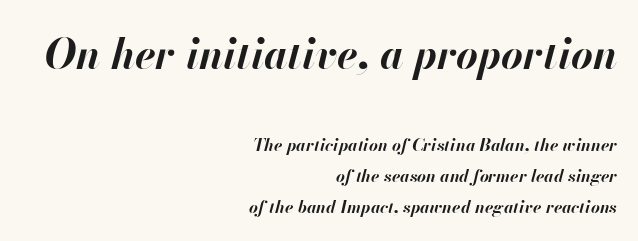
Q: Is the text bold? A: Yes.
Q: Is the text italic (slanted)? A: Yes, it leans right by about 13 degrees.
Q: Is the text underlined? A: No.
Q: How is the paragraph aligned? A: Right-aligned.
Q: Is the spacing between letters normal or unusually wide? A: Normal.
Q: Which block of text is set in a larger size, the first (top) or the second (bottom)? A: The first (top) one.
Q: Width (condensed, normal, or wide)? A: Normal.
Q: Stroke contrast? A: High.
Q: x-height? A: Small.
Q: Monospaced? A: No.
